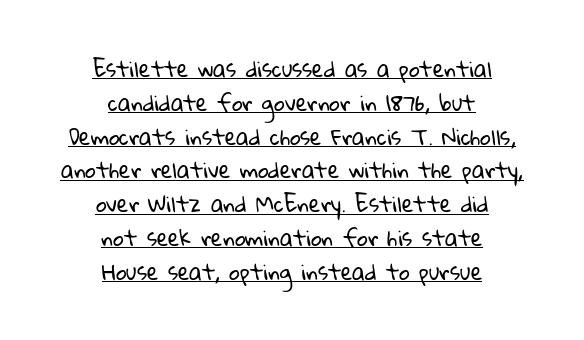
Q: Is the text bold? A: No.
Q: Is the text underlined? A: Yes.
Q: How is the paragraph aligned? A: Centered.
Q: Is the spacing between letters normal or unusually wide? A: Normal.
Q: Is the spacing between lines tight, normal or loose? A: Normal.
